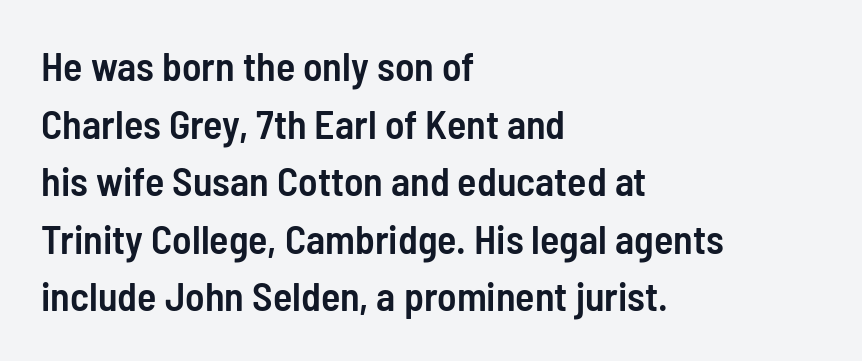
The image shows 40 px semibold, condensed sans-serif type, upright; set left-aligned, normal line spacing (1.44x), normal letter spacing, not underlined; low stroke contrast and a medium x-height.
